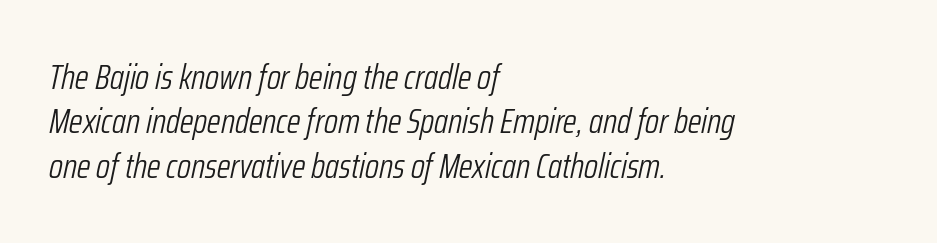
{"italic": "yes", "lean": "right", "slant_degrees": 12, "bold": "no", "weight": "light", "width": "condensed", "stroke_contrast": "low", "x_height": "medium", "monospaced": "no", "underline": "no", "align": "left", "line_spacing": "normal", "line_spacing_ratio": 1.27, "letter_spacing": "normal", "letter_spacing_em": 0.0, "glyph_px": 35}
